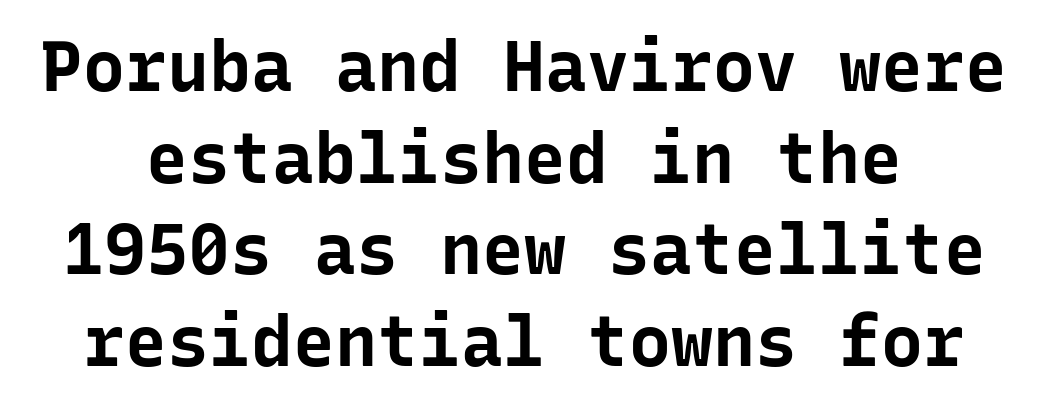
{"serif": "no", "italic": "no", "bold": "yes", "weight": "bold", "width": "normal", "stroke_contrast": "low", "x_height": "medium", "monospaced": "yes", "underline": "no", "line_spacing": "normal", "line_spacing_ratio": 1.31, "letter_spacing": "normal", "letter_spacing_em": 0.0, "glyph_px": 70}
